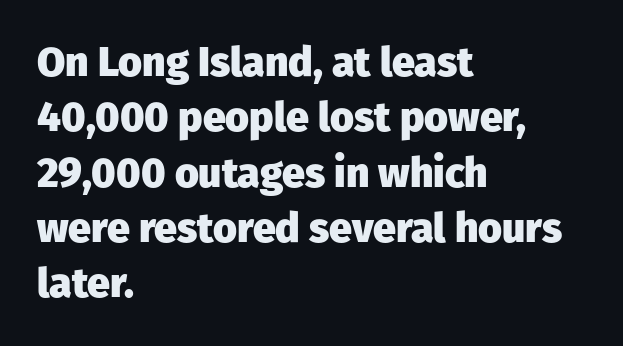
The image shows 41 px heavy sans-serif type, upright; set left-aligned, normal line spacing (1.35x), normal letter spacing, not underlined; low stroke contrast and a medium x-height.
